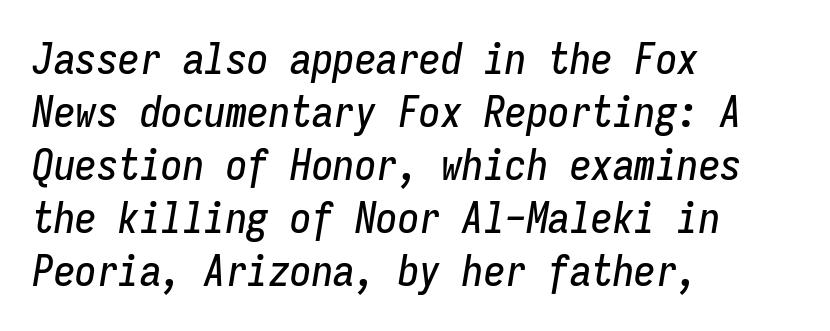
Q: Is the text italic (slanted)? A: Yes, it leans right by about 9 degrees.
Q: Is the text underlined? A: No.
Q: How is the paragraph aligned? A: Left-aligned.
Q: Is the spacing between letters normal or unusually wide? A: Normal.
Q: Width (condensed, normal, or wide)? A: Condensed.
Q: Stroke contrast? A: Low.
Q: x-height? A: Medium.
Q: Monospaced? A: Yes.
